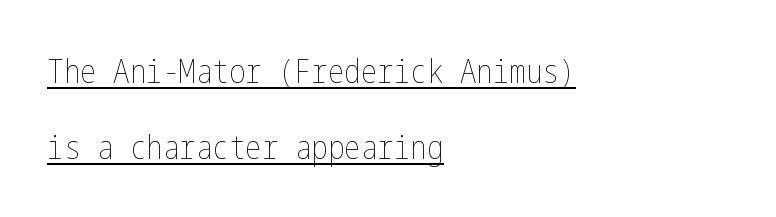
This is the regular roman posture of the typeface. Every word sits above its own underline. The strokes are not fattened; the text isn't bold. The passage shown stacks its lines with a broad gap. Line starts are locked; line ends wander. Here the glyphs are tracked normally, forming tight word shapes.
